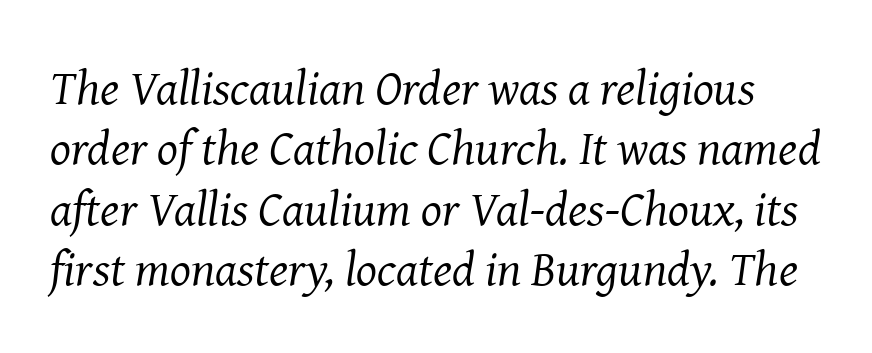
The type is set solid horizontally, with unmodified tracking. Type without underlining. Stroke mass is kept to a normal reading level or below. This sample uses a serif face.
